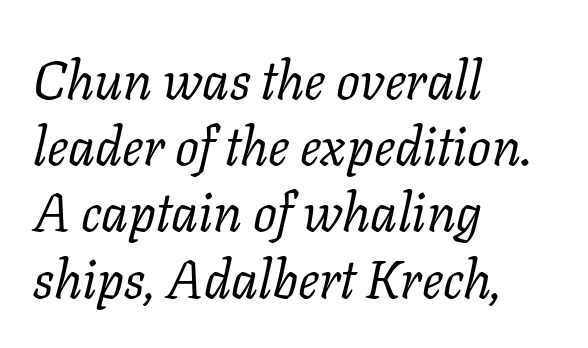
{"serif": "yes", "italic": "yes", "lean": "right", "slant_degrees": 11, "bold": "no", "weight": "regular", "width": "normal", "stroke_contrast": "low", "x_height": "medium", "monospaced": "no", "underline": "no", "align": "left", "line_spacing": "normal", "line_spacing_ratio": 1.25, "letter_spacing": "normal", "letter_spacing_em": 0.0, "glyph_px": 53}
